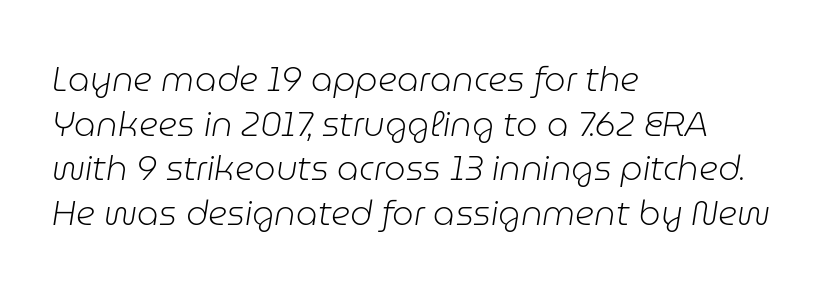
Is the stroke heavy? The answer is a plain regular-or-lighter. Beneath every word, the page is bare. The face used here is rendered with its standard letterfit. In terms of posture, this sample is oblique.
